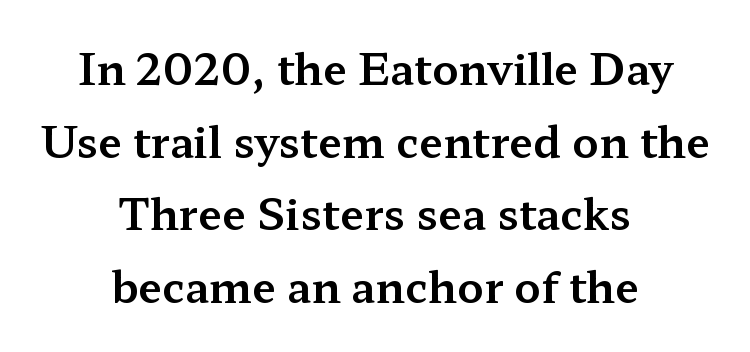
The image shows 43 px wide serif type, upright; set centered, normal line spacing (1.69x), normal letter spacing, not underlined; medium stroke contrast and a medium x-height.
